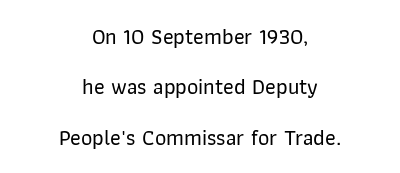
The image shows 22 px text type, upright; set centered, loose line spacing (2.29x), normal letter spacing, not underlined.
